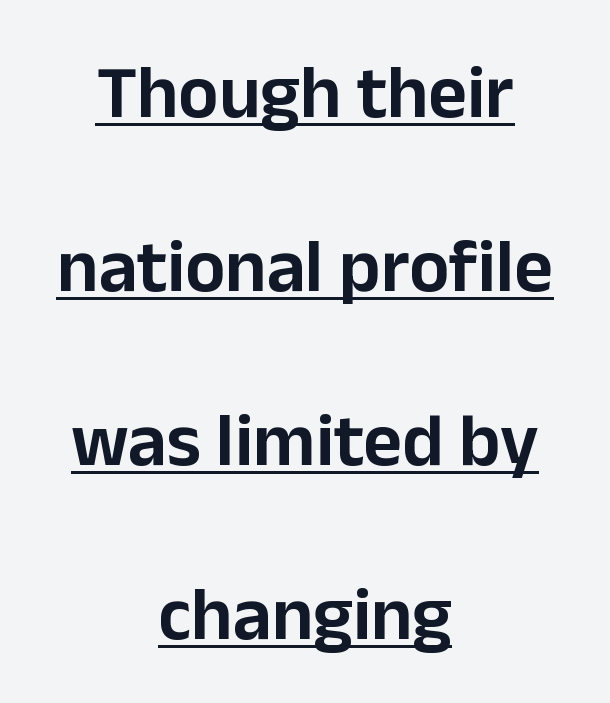
Q: Is the text italic (slanted)? A: No, it is upright.
Q: Is the typeface a serif or a sans-serif typeface? A: Sans-serif.
Q: Is the text underlined? A: Yes.
Q: How is the paragraph aligned? A: Centered.
Q: Is the spacing between letters normal or unusually wide? A: Normal.
Q: Is the spacing between lines tight, normal or loose? A: Loose.
Q: Width (condensed, normal, or wide)? A: Normal.
Q: Stroke contrast? A: Low.
Q: x-height? A: Medium.
Q: Monospaced? A: No.
